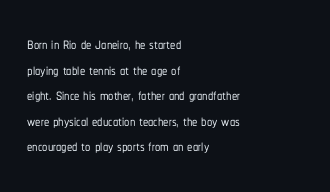
Line beginnings align vertically; line endings do not. Posture: vertical. A typesetter would call this zero additional tracking. The baseline area is clear.
